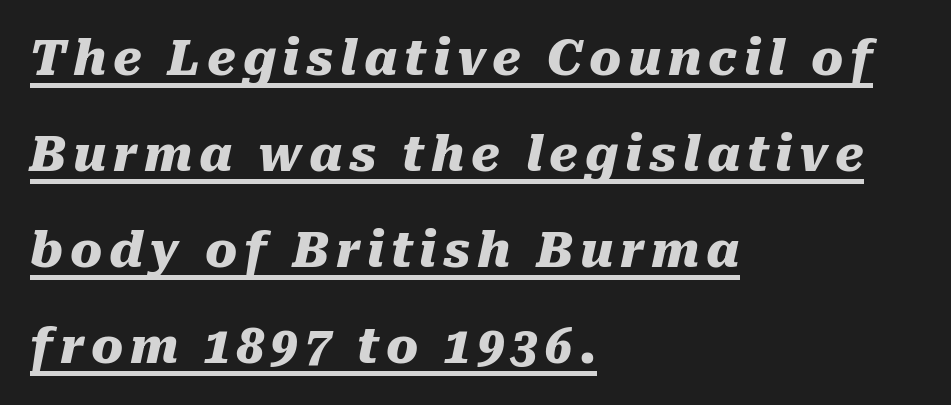
The typesetting leans heavy: a genuine bold. This sample uses an oblique cut, with every glyph tilted off the vertical. The letters advance in unequal steps, a hallmark of proportional type. Notice how a bar underscores the lettering throughout. Is there much room between lines? Yes — plenty of vertical air separates them.
